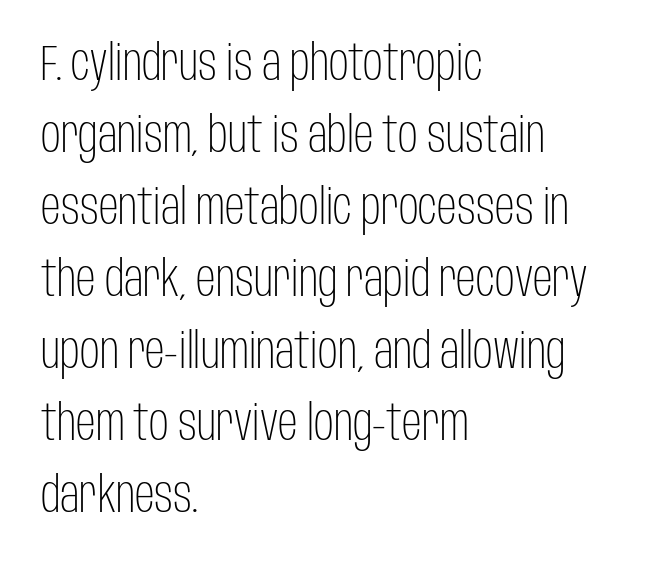
This sample uses an upright cut, with every glyph sitting square on the baseline. Letters have the restrained weight of plain body copy at most. Note the varied advance widths — an 'i' is clearly narrower than an 'm'. The glyphs are unaccompanied by any horizontal stroke below them. The passage shown stacks its lines at a standard gap.
